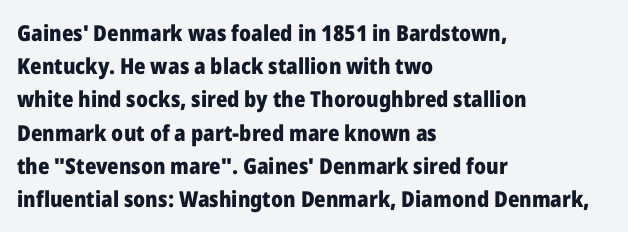
{"italic": "no", "bold": "yes", "underline": "no", "align": "left", "line_spacing": "normal", "line_spacing_ratio": 1.51, "letter_spacing": "normal", "letter_spacing_em": 0.0, "glyph_px": 22}
